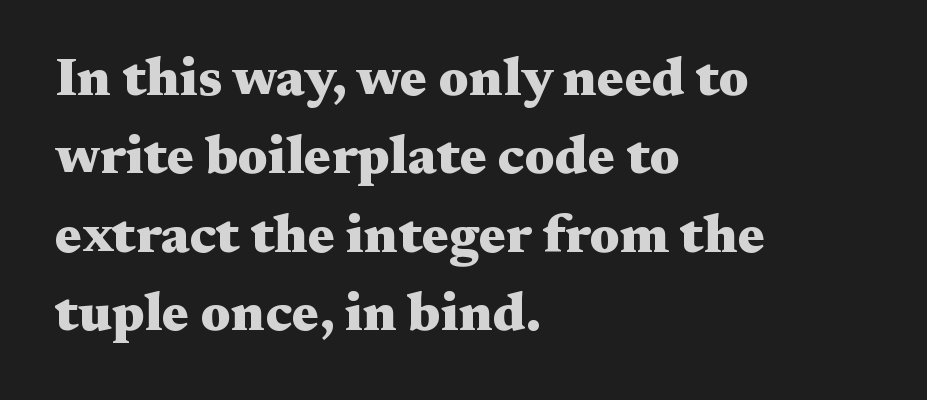
{"serif": "yes", "italic": "no", "bold": "yes", "weight": "heavy", "width": "wide", "stroke_contrast": "medium", "x_height": "medium", "monospaced": "no", "underline": "no", "align": "left", "line_spacing": "normal", "line_spacing_ratio": 1.45, "letter_spacing": "normal", "letter_spacing_em": 0.0, "glyph_px": 54}
